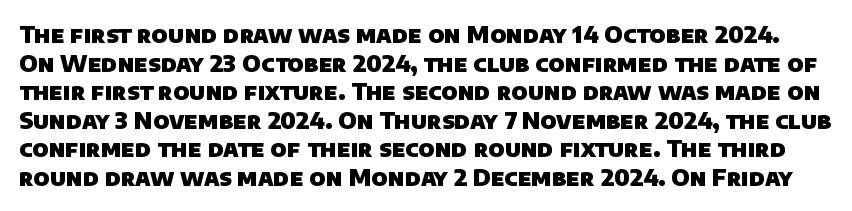
{"bold": "yes", "underline": "no", "line_spacing_ratio": 1.24, "letter_spacing": "normal", "letter_spacing_em": 0.0, "glyph_px": 23}
